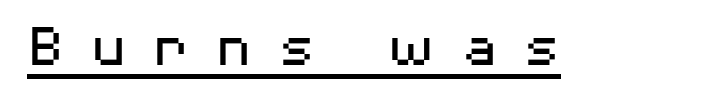
{"serif": "no", "italic": "no", "bold": "no", "weight": "regular", "width": "wide", "stroke_contrast": "medium", "x_height": "medium", "monospaced": "no", "underline": "yes", "letter_spacing": "wide", "letter_spacing_em": 0.42, "glyph_px": 61}
